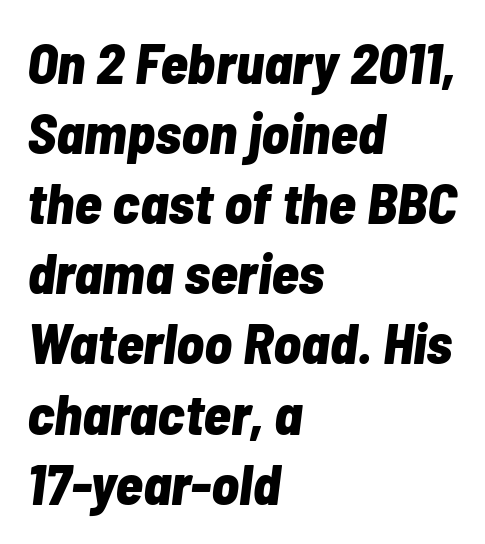
This is oblique type, the kind used for emphasis or titles. The passage shown is typed in a proportional face where columns would drift. Nobody drew a line under any word here. The lines in this sample share a left origin and differ only in where they stop. Nothing unusual about the tracking: characters are spaced as the font intends.
